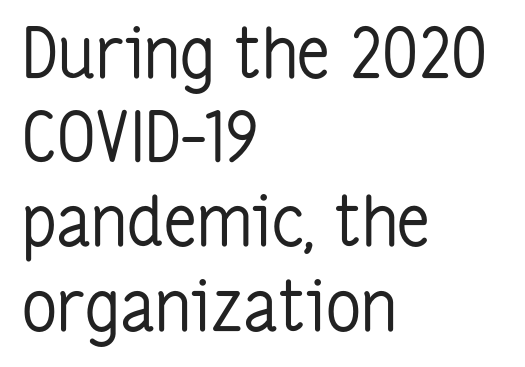
Q: Is the text bold? A: No.
Q: Is the text italic (slanted)? A: No, it is upright.
Q: Is the typeface a serif or a sans-serif typeface? A: Sans-serif.
Q: Is the text underlined? A: No.
Q: How is the paragraph aligned? A: Left-aligned.
Q: Is the spacing between letters normal or unusually wide? A: Normal.
Q: Width (condensed, normal, or wide)? A: Condensed.
Q: Stroke contrast? A: Low.
Q: x-height? A: Medium.
Q: Monospaced? A: No.
